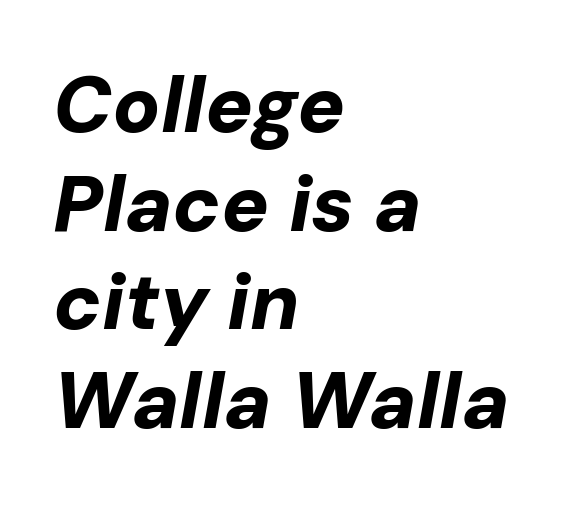
The image shows 79 px bold type, italic (leaning right); set left-aligned, normal line spacing (1.25x), normal letter spacing, not underlined; low stroke contrast and a medium x-height.
